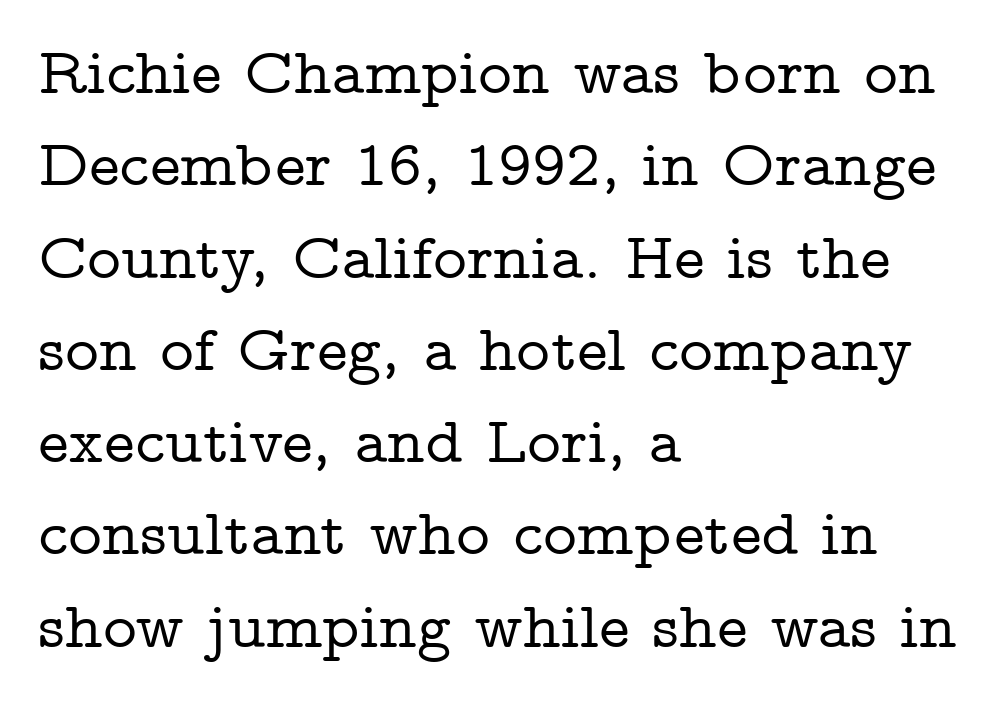
{"serif": "yes", "italic": "no", "width": "wide", "stroke_contrast": "low", "x_height": "medium", "monospaced": "no", "underline": "no", "align": "left", "line_spacing": "normal", "line_spacing_ratio": 1.42, "letter_spacing": "normal", "letter_spacing_em": 0.0, "glyph_px": 65}
